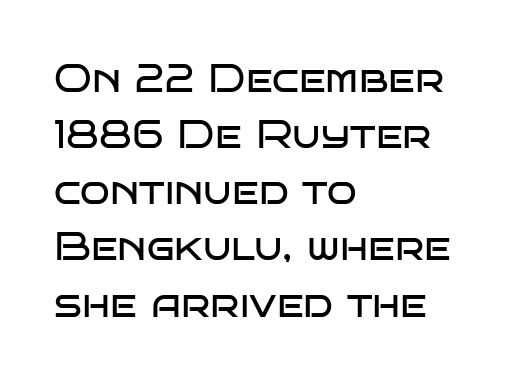
Q: Is the text bold? A: No.
Q: Is the text italic (slanted)? A: No, it is upright.
Q: Is the typeface a serif or a sans-serif typeface? A: Sans-serif.
Q: Is the text underlined? A: No.
Q: How is the paragraph aligned? A: Left-aligned.
Q: Is the spacing between letters normal or unusually wide? A: Normal.
Q: Is the spacing between lines tight, normal or loose? A: Normal.
Q: Width (condensed, normal, or wide)? A: Wide.
Q: Stroke contrast? A: Low.
Q: x-height? A: Large.
Q: Monospaced? A: No.
